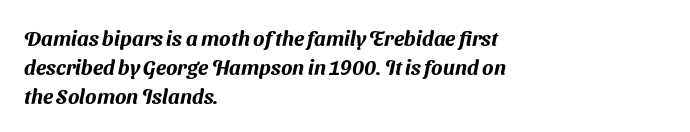
The image shows 21 px text type; set left-aligned, normal line spacing (1.38x), normal letter spacing, not underlined.
